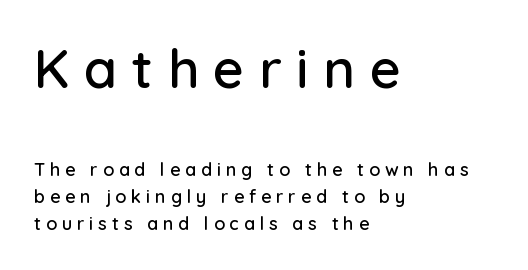
Q: Is the text italic (slanted)? A: No, it is upright.
Q: Is the typeface a serif or a sans-serif typeface? A: Sans-serif.
Q: Is the text underlined? A: No.
Q: How is the paragraph aligned? A: Left-aligned.
Q: Is the spacing between letters normal or unusually wide? A: Unusually wide.
Q: Is the spacing between lines tight, normal or loose? A: Normal.
Q: Which block of text is set in a larger size, the first (top) or the second (bottom)? A: The first (top) one.
Q: Width (condensed, normal, or wide)? A: Normal.
Q: Stroke contrast? A: Low.
Q: x-height? A: Medium.
Q: Monospaced? A: No.
